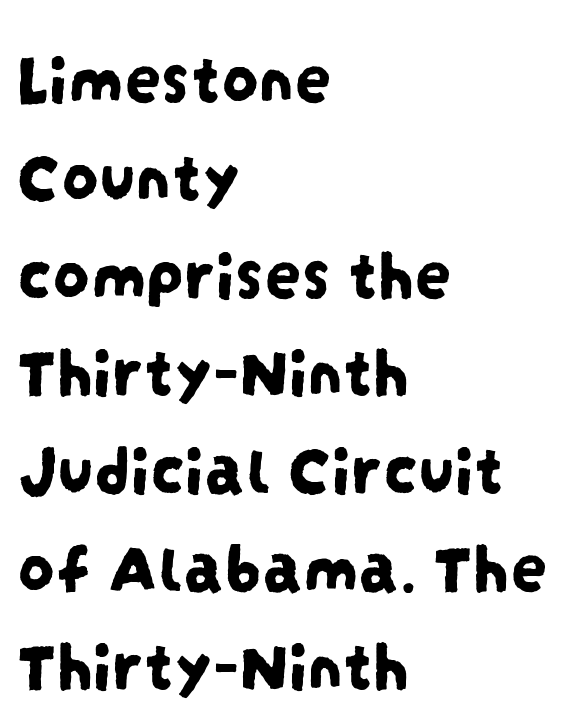
Q: Is the typeface a serif or a sans-serif typeface? A: Sans-serif.
Q: Is the text underlined? A: No.
Q: How is the paragraph aligned? A: Left-aligned.
Q: Is the spacing between letters normal or unusually wide? A: Normal.
Q: Is the spacing between lines tight, normal or loose? A: Normal.
Q: Width (condensed, normal, or wide)? A: Condensed.
Q: Stroke contrast? A: Low.
Q: x-height? A: Large.
Q: Monospaced? A: No.
